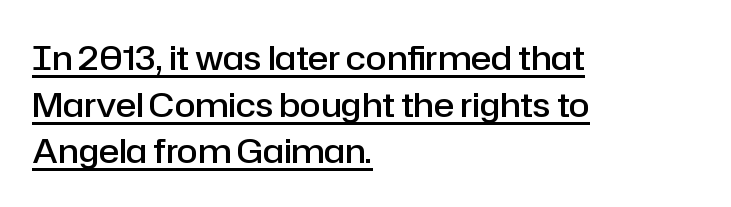
{"serif": "no", "italic": "no", "bold": "semi", "weight": "semibold", "width": "normal", "stroke_contrast": "low", "x_height": "medium", "monospaced": "no", "underline": "yes", "align": "left", "line_spacing": "normal", "line_spacing_ratio": 1.37, "letter_spacing": "normal", "letter_spacing_em": 0.0, "glyph_px": 34}
